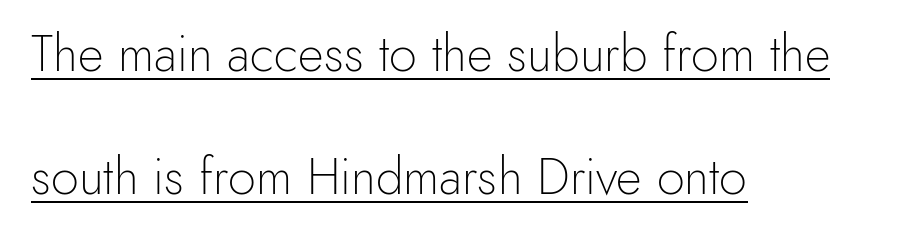
The image shows 50 px light sans-serif type, upright; set left-aligned, loose line spacing (2.46x), normal letter spacing, underlined; a small x-height.
